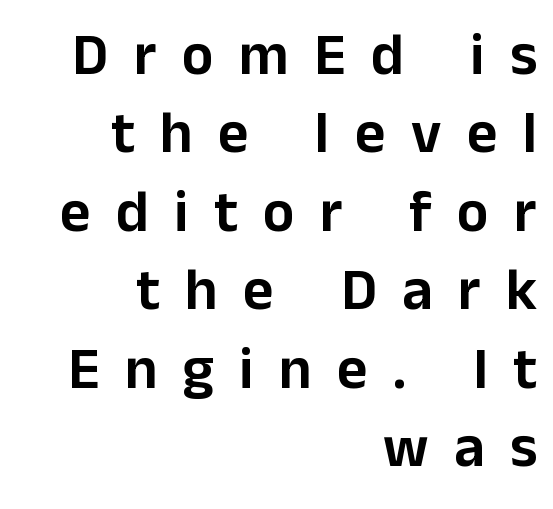
The image shows 59 px sans-serif type, upright; set right-aligned, normal line spacing (1.33x), unusually wide letter spacing (+0.43 em), not underlined; low stroke contrast and a medium x-height.
